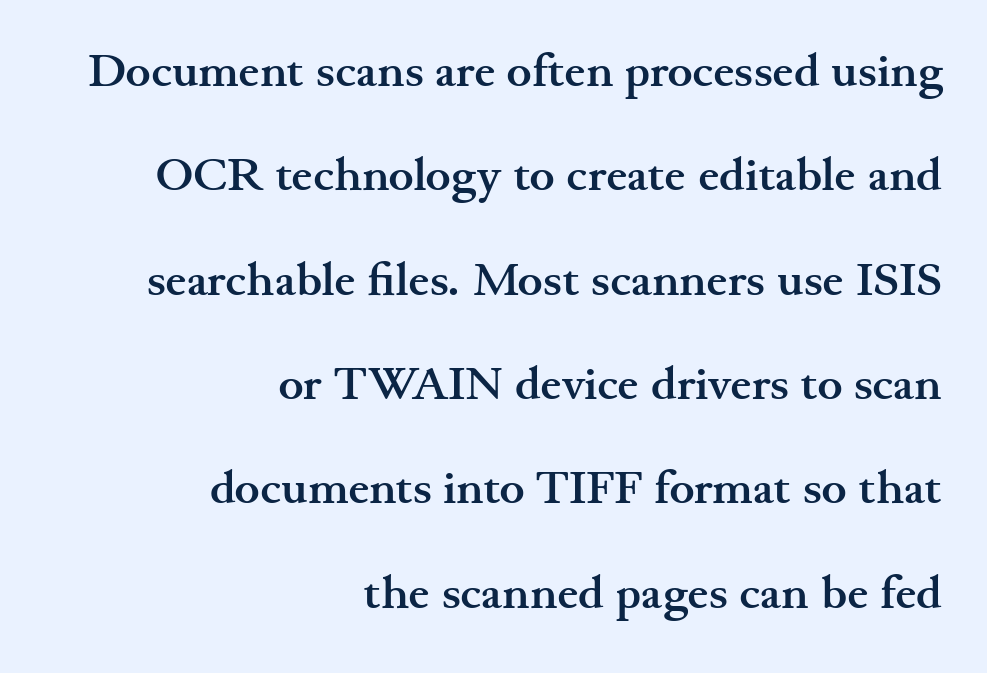
The image shows 47 px semibold, wide serif type, upright; set right-aligned, loose line spacing (2.22x), normal letter spacing, not underlined; medium stroke contrast and a small x-height.
